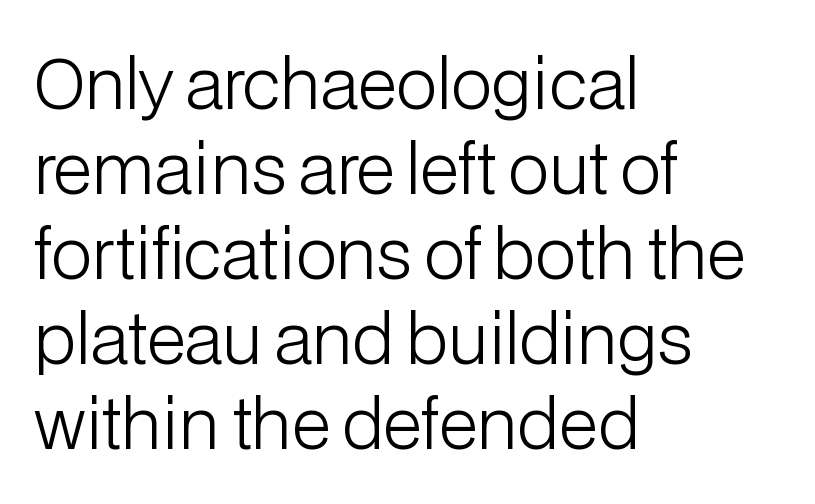
The image shows 68 px light sans-serif type, upright; set left-aligned, normal line spacing (1.25x), normal letter spacing, not underlined; low stroke contrast and a medium x-height.
